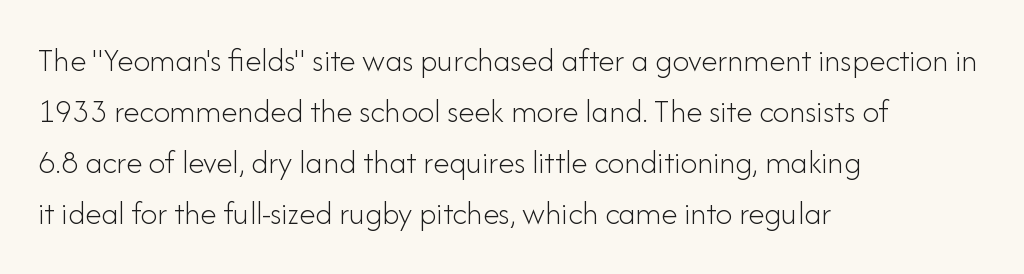
The image shows 33 px light sans-serif type, upright; set left-aligned, normal line spacing (1.55x), normal letter spacing, not underlined; low stroke contrast and a small x-height.
